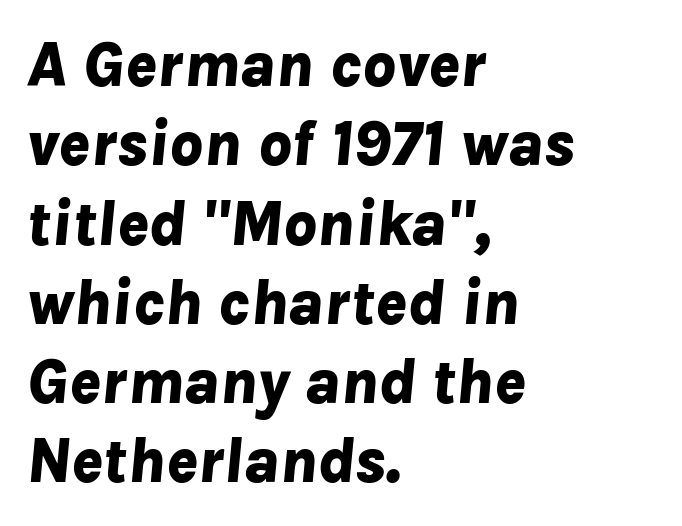
You could not count columns in this text — the font is proportionally spaced. Casual observation: everything's shoved over to the left. Rendered with sloped, italic letterforms. Its strokes are broad and dark, the hallmark of bold type. Words float on clear page, feet unadorned.
